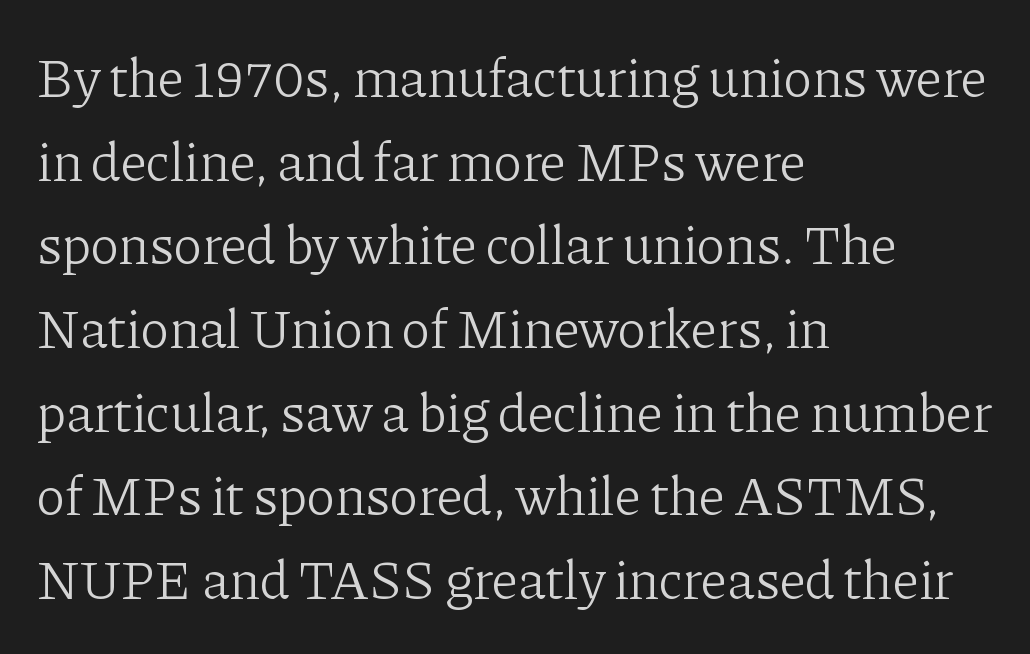
Q: Is the text bold? A: No.
Q: Is the text italic (slanted)? A: No, it is upright.
Q: Is the typeface a serif or a sans-serif typeface? A: Serif.
Q: Is the text underlined? A: No.
Q: How is the paragraph aligned? A: Left-aligned.
Q: Is the spacing between letters normal or unusually wide? A: Normal.
Q: Is the spacing between lines tight, normal or loose? A: Normal.
Q: Width (condensed, normal, or wide)? A: Normal.
Q: Stroke contrast? A: Low.
Q: x-height? A: Medium.
Q: Monospaced? A: No.
